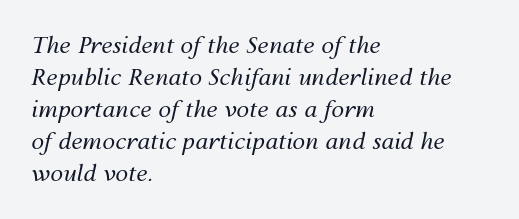
{"italic": "yes", "lean": "right", "slant_degrees": 12, "bold": "no", "underline": "no", "align": "left", "line_spacing": "normal", "line_spacing_ratio": 1.39, "letter_spacing": "normal", "letter_spacing_em": 0.0, "glyph_px": 23}
